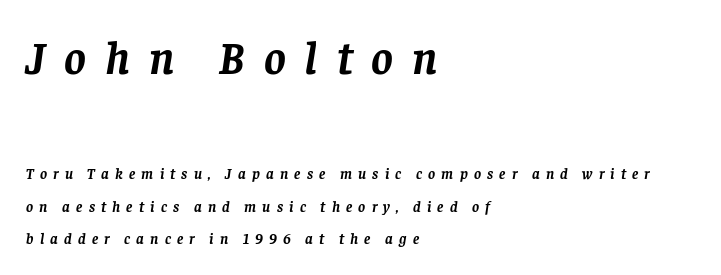
The image shows 46 px semibold serif type, italic (leaning right); set left-aligned, loose line spacing (2.18x), unusually wide letter spacing (+0.41 em), not underlined; the first (top) block is 3.07x larger; low stroke contrast and a large x-height.
